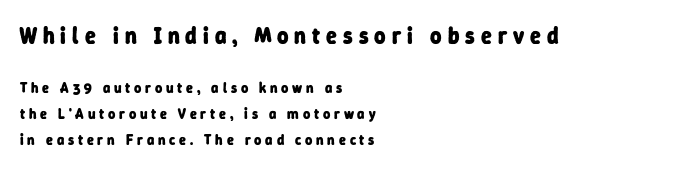
The image shows 22 px bold type; set left-aligned, line spacing 1.84x, unusually wide letter spacing (+0.27 em), not underlined; the first (top) block is 1.57x larger.
